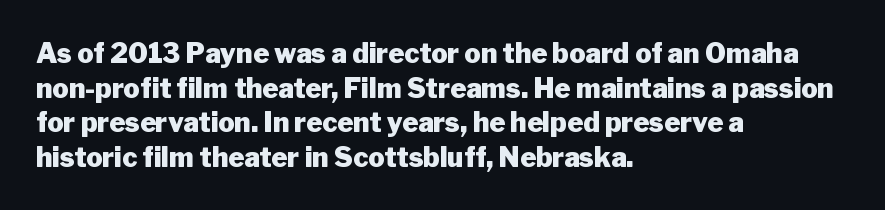
Q: Is the text bold? A: Yes.
Q: Is the text italic (slanted)? A: No, it is upright.
Q: Is the text underlined? A: No.
Q: How is the paragraph aligned? A: Left-aligned.
Q: Is the spacing between letters normal or unusually wide? A: Normal.
Q: Is the spacing between lines tight, normal or loose? A: Normal.
